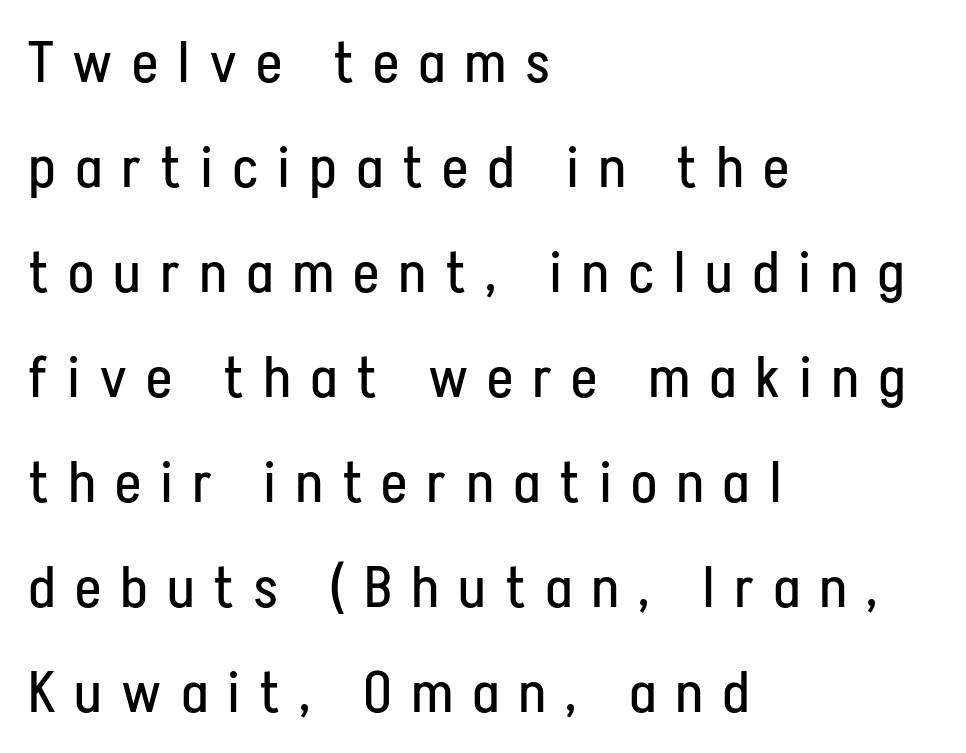
The tracking reads as deliberately expanded to a designer's eye. What kind of face is this? One without serifs — a sans. Is the block centered? No — it sits flush against the left margin. Any mark beneath the type? The region is blank. A typesetter would call this proportional, since set widths differ per character. Vertical strokes here are truly vertical.
